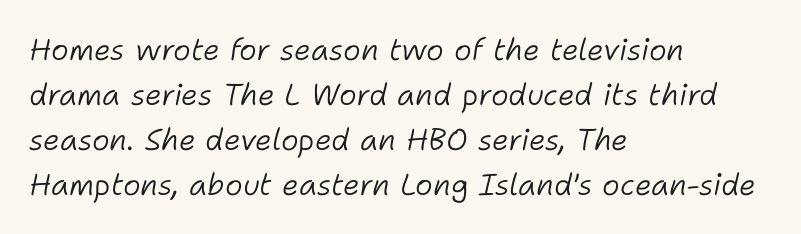
The image shows 30 px light type, italic (leaning right); set left-aligned, normal line spacing (1.5x), normal letter spacing, not underlined; low stroke contrast and a medium x-height.
